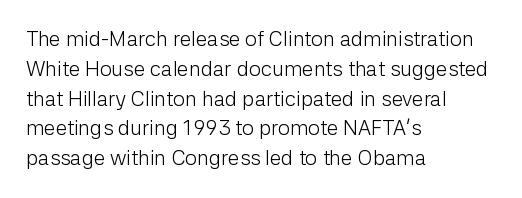
The image shows 21 px text type, upright; set left-aligned, normal line spacing (1.42x), normal letter spacing, not underlined.
